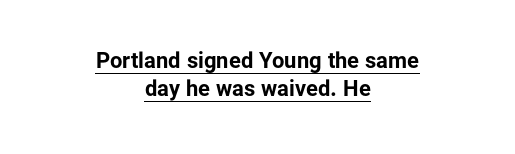
The image shows 22 px bold type, upright; set centered, normal line spacing (1.28x), normal letter spacing, underlined.
